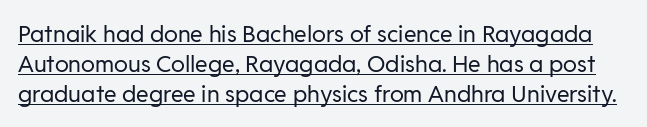
{"italic": "no", "bold": "no", "underline": "yes", "line_spacing": "normal", "line_spacing_ratio": 1.3, "letter_spacing": "normal", "letter_spacing_em": 0.0, "glyph_px": 23}
